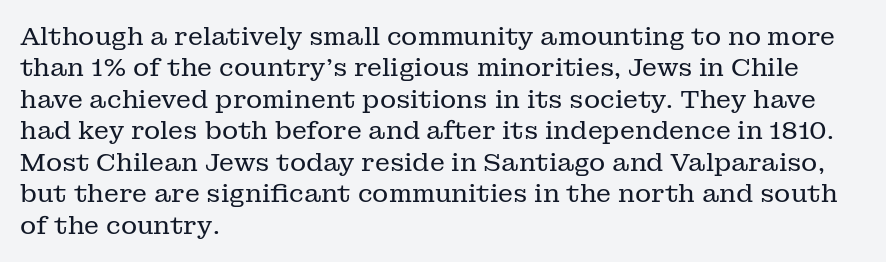
Q: Is the text bold? A: No.
Q: Is the text italic (slanted)? A: No, it is upright.
Q: Is the text underlined? A: No.
Q: How is the paragraph aligned? A: Left-aligned.
Q: Is the spacing between letters normal or unusually wide? A: Normal.
Q: Is the spacing between lines tight, normal or loose? A: Normal.
